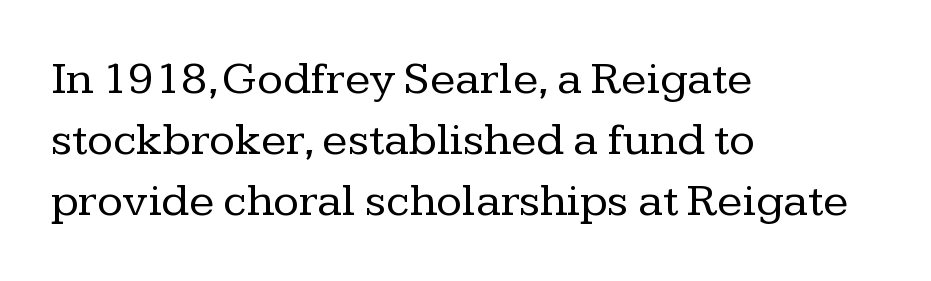
Regarding serifs, this sample has them. Does extra space separate the letters? No, they use regular spacing. Here the designer chose a conventional face with non-uniform glyph widths. Heft: none added — not bold. The strip under each line holds only bare page.
